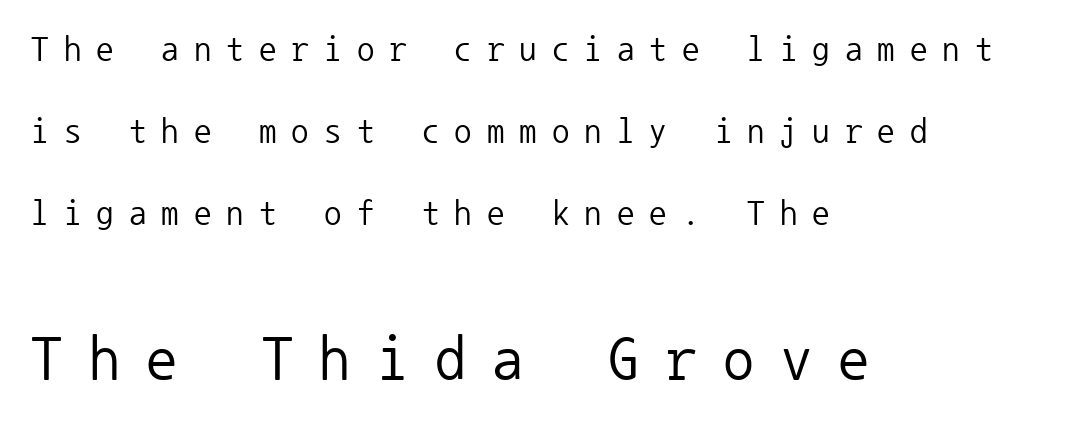
{"serif": "no", "italic": "no", "bold": "no", "weight": "regular", "width": "normal", "stroke_contrast": "low", "x_height": "medium", "monospaced": "yes", "underline": "no", "align": "left", "line_spacing": "loose", "line_spacing_ratio": 2.35, "letter_spacing": "wide", "letter_spacing_em": 0.43, "larger_block": "second", "size_ratio": 1.77, "glyph_px": 62}
